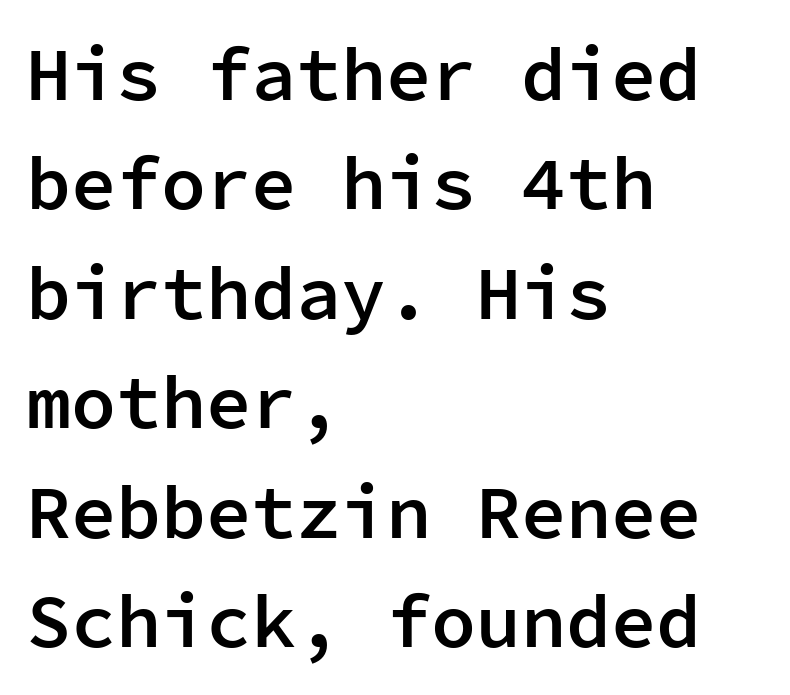
Q: Is the text bold? A: Semi-bold.
Q: Is the text italic (slanted)? A: No, it is upright.
Q: Is the typeface a serif or a sans-serif typeface? A: Sans-serif.
Q: Is the text underlined? A: No.
Q: How is the paragraph aligned? A: Left-aligned.
Q: Is the spacing between letters normal or unusually wide? A: Normal.
Q: Is the spacing between lines tight, normal or loose? A: Normal.
Q: Width (condensed, normal, or wide)? A: Normal.
Q: Stroke contrast? A: Low.
Q: x-height? A: Medium.
Q: Monospaced? A: Yes.
